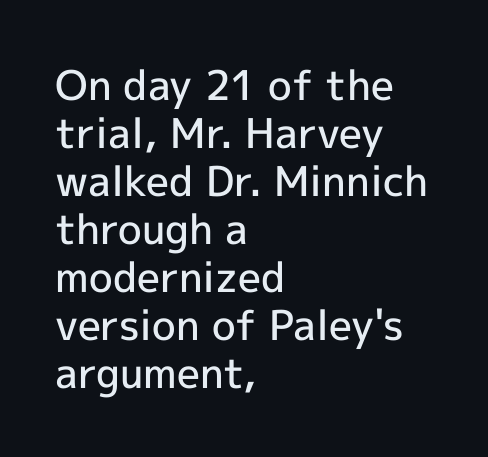
Q: Is the text bold? A: Semi-bold.
Q: Is the text italic (slanted)? A: No, it is upright.
Q: Is the typeface a serif or a sans-serif typeface? A: Sans-serif.
Q: Is the text underlined? A: No.
Q: How is the paragraph aligned? A: Left-aligned.
Q: Is the spacing between letters normal or unusually wide? A: Normal.
Q: Width (condensed, normal, or wide)? A: Normal.
Q: x-height? A: Medium.
Q: Monospaced? A: No.
